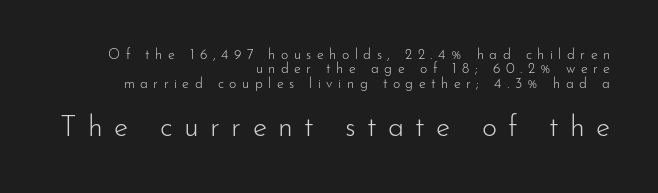
{"serif": "no", "italic": "no", "bold": "no", "weight": "light", "width": "normal", "stroke_contrast": "low", "x_height": "small", "monospaced": "no", "underline": "no", "align": "right", "line_spacing": "tight", "line_spacing_ratio": 1.02, "letter_spacing": "wide", "letter_spacing_em": 0.39, "larger_block": "second", "size_ratio": 2.07, "glyph_px": 29}
